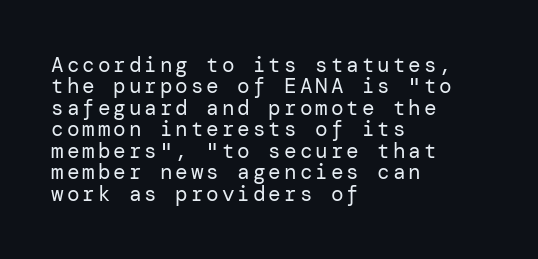
These glyphs show unthickened strokes, regular width or finer. Horizontal bands of white between lines are thin slivers. This is the regular roman posture of the typeface. The rag falls on the right side of this text block. Nobody drew a line under any word here.
